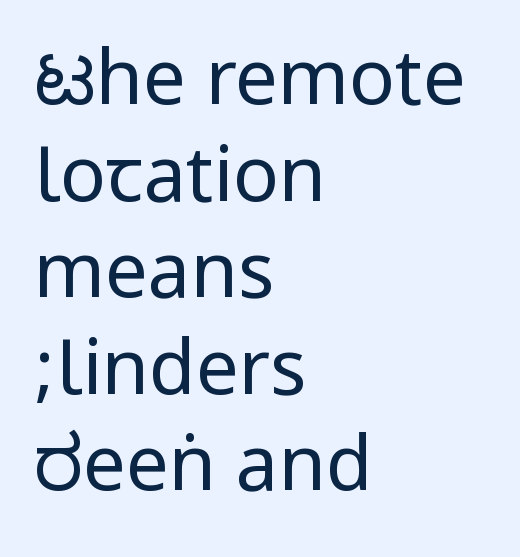
The image shows 76 px regular-weight, condensed sans-serif type, upright; set left-aligned, normal line spacing (1.27x), normal letter spacing, not underlined; low stroke contrast.
